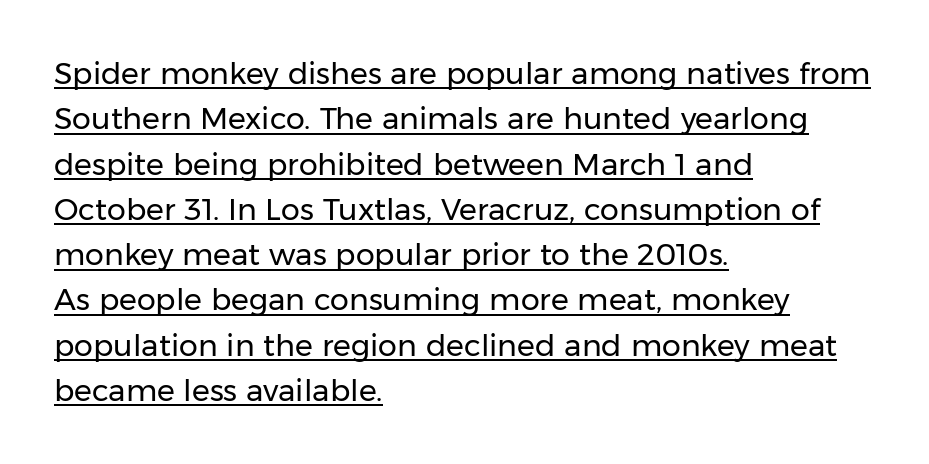
Every word sits above its own underline. This rendering uses left alignment, leaving the right contour irregular. You could call the tracking neutral — neither tight nor loose. The text was rendered using a sans face with plain stroke endings. Is the stroke heavy? The answer is a plain regular-or-lighter.
